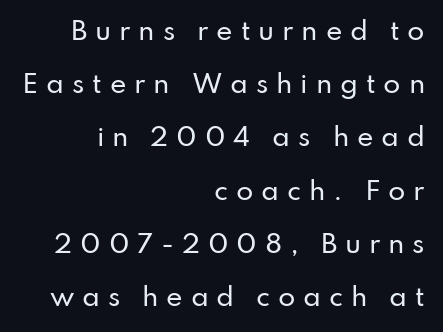
{"italic": "no", "underline": "no", "align": "right", "line_spacing": "loose", "line_spacing_ratio": 2.13, "letter_spacing": "wide", "letter_spacing_em": 0.31, "glyph_px": 25}
